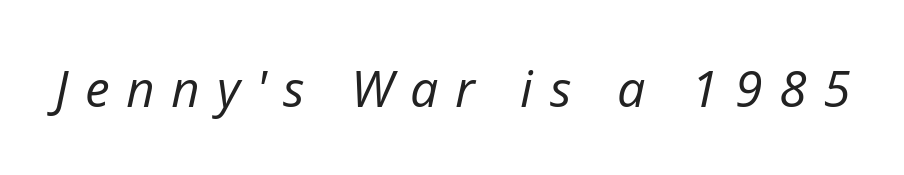
{"italic": "yes", "lean": "right", "slant_degrees": 12, "bold": "no", "weight": "regular", "width": "normal", "stroke_contrast": "low", "x_height": "medium", "monospaced": "no", "underline": "no", "letter_spacing": "wide", "letter_spacing_em": 0.33, "glyph_px": 50}
